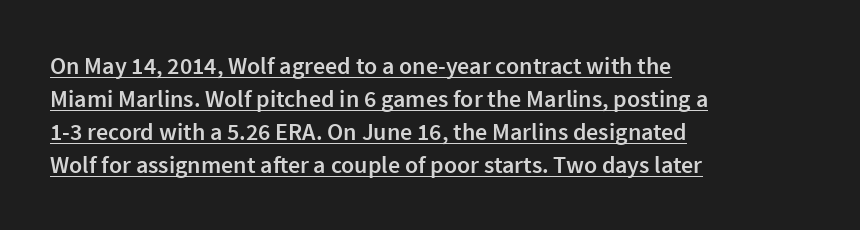
The image shows 24 px text type, upright; set left-aligned, normal line spacing (1.37x), normal letter spacing, underlined.
